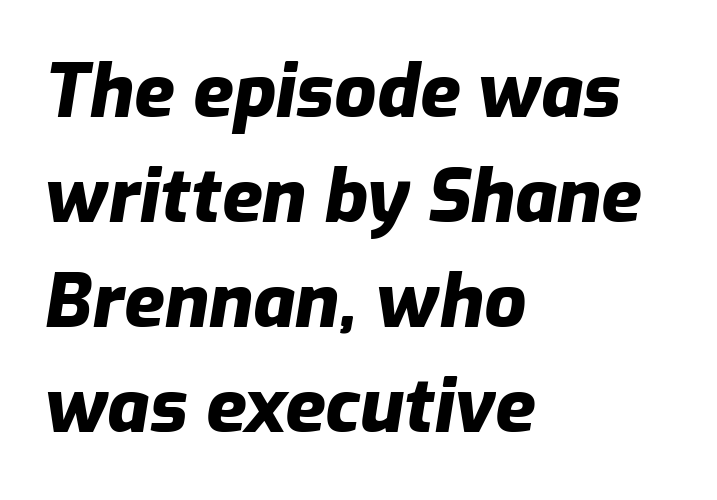
The image shows 74 px heavy type, italic (leaning right); set left-aligned, normal line spacing (1.42x), normal letter spacing, not underlined; low stroke contrast and a medium x-height.
